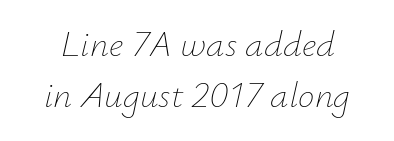
The image shows 37 px thin type, italic (leaning right); set normal line spacing (1.38x), normal letter spacing, not underlined; low stroke contrast and a small x-height.
